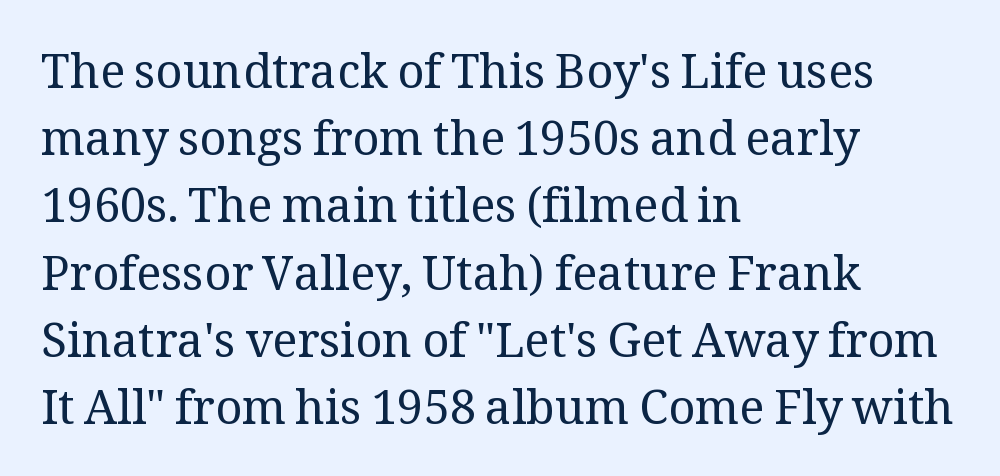
{"serif": "yes", "italic": "no", "bold": "no", "weight": "regular", "width": "normal", "stroke_contrast": "medium", "x_height": "medium", "monospaced": "no", "underline": "no", "align": "left", "line_spacing": "normal", "line_spacing_ratio": 1.43, "letter_spacing": "normal", "letter_spacing_em": 0.0, "glyph_px": 47}
